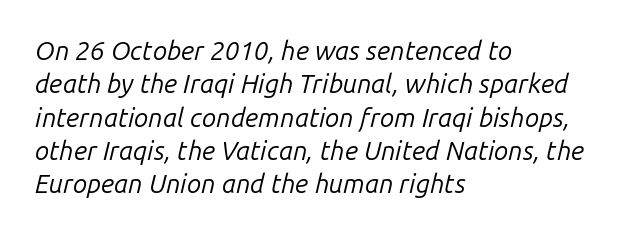
How are the letters spaced? Ordinarily, with no added tracking. Stroke mass is kept to a normal reading level or below. One glance says typical: line gaps are just what's usual. Typeset ragged right — the left edge is the straight one. Descender tails drop into unmarked territory.
